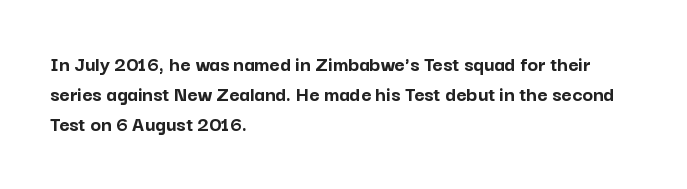
The paragraph shown leans on its left margin. This block has exactly the height ordinary leading produces. Italic: no, the glyphs are upright roman. The baseline area is clear.
